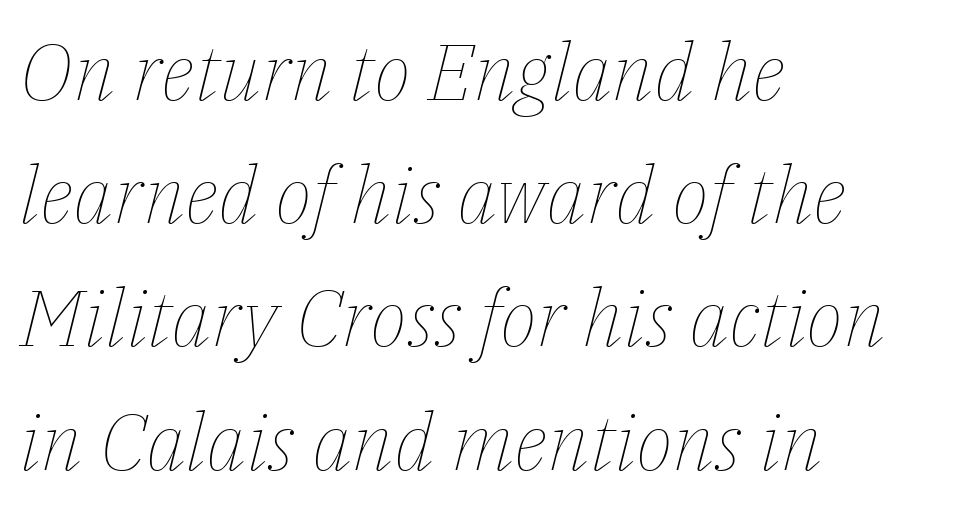
{"italic": "yes", "lean": "right", "slant_degrees": 14, "bold": "no", "weight": "thin", "width": "normal", "stroke_contrast": "low", "x_height": "medium", "monospaced": "no", "underline": "no", "align": "left", "line_spacing": "normal", "line_spacing_ratio": 1.56, "letter_spacing": "normal", "letter_spacing_em": 0.0, "glyph_px": 79}
